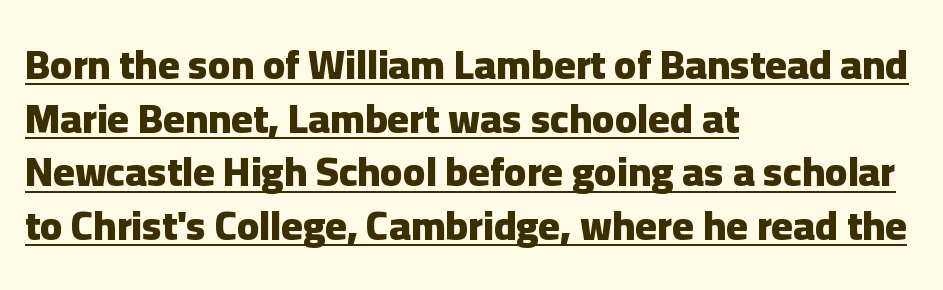
{"serif": "no", "italic": "no", "bold": "yes", "weight": "heavy", "width": "normal", "stroke_contrast": "low", "x_height": "medium", "monospaced": "no", "underline": "yes", "align": "left", "line_spacing": "normal", "line_spacing_ratio": 1.31, "letter_spacing": "normal", "letter_spacing_em": 0.0, "glyph_px": 41}
